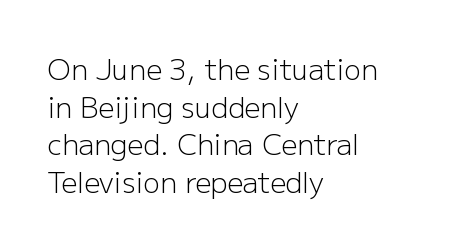
{"serif": "no", "italic": "no", "bold": "no", "weight": "light", "width": "normal", "stroke_contrast": "low", "x_height": "medium", "monospaced": "no", "underline": "no", "align": "left", "line_spacing": "normal", "line_spacing_ratio": 1.34, "letter_spacing": "normal", "letter_spacing_em": 0.0, "glyph_px": 28}
